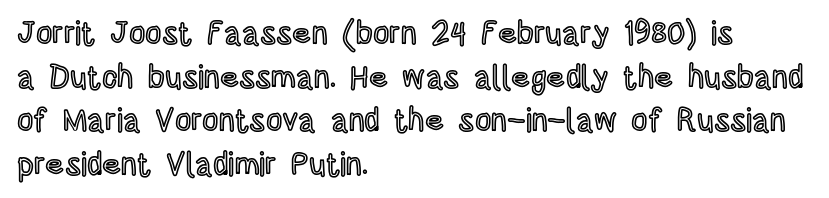
The image shows 32 px condensed type, upright; set left-aligned, normal line spacing (1.36x), normal letter spacing, not underlined; a large x-height.
